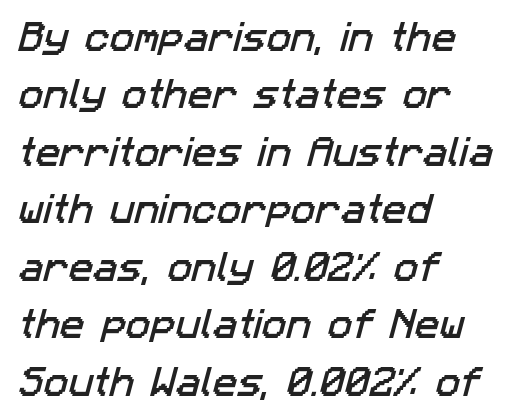
Where is the straight margin? On the left. Is the letter spacing exaggerated? No — it looks like the ordinary default. Is this a sans? Yes — the strokes have no serifs. A typesetter would call this proportional, since set widths differ per character. Check the space under the baseline: it is left empty.
